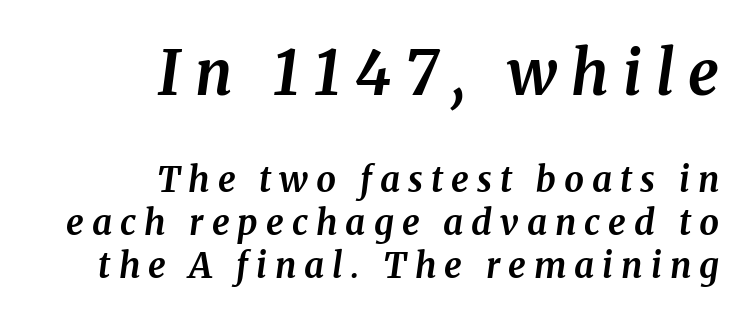
{"serif": "yes", "italic": "yes", "lean": "right", "slant_degrees": 8, "bold": "yes", "weight": "bold", "width": "normal", "stroke_contrast": "medium", "x_height": "medium", "monospaced": "no", "underline": "no", "align": "right", "line_spacing_ratio": 1.22, "letter_spacing": "wide", "letter_spacing_em": 0.23, "larger_block": "first", "size_ratio": 1.74, "glyph_px": 61}
